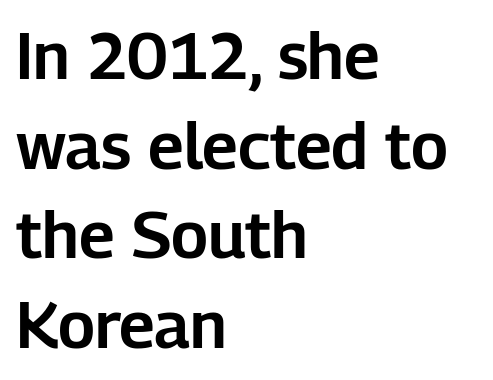
{"serif": "no", "italic": "no", "width": "normal", "stroke_contrast": "low", "x_height": "medium", "monospaced": "no", "underline": "no", "align": "left", "line_spacing": "normal", "line_spacing_ratio": 1.38, "letter_spacing": "normal", "letter_spacing_em": 0.0, "glyph_px": 65}
